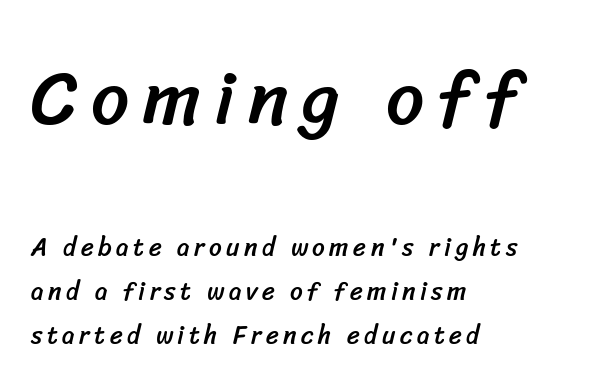
{"serif": "no", "width": "normal", "stroke_contrast": "low", "x_height": "medium", "monospaced": "no", "underline": "no", "align": "left", "line_spacing_ratio": 1.77, "larger_block": "first", "size_ratio": 3.0, "glyph_px": 75}
